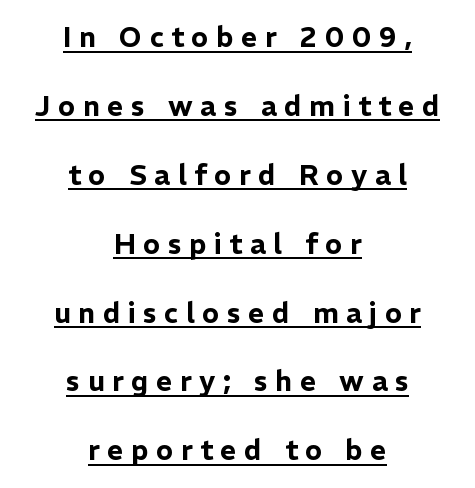
Each word looks stretched out because of the extra space between its letters. The rendering uses natural spacing where letterforms have individual widths. Serifs: no, the terminals of the letterforms are clean. Layout note: lines centered. What decoration does the sample have? An underline.
